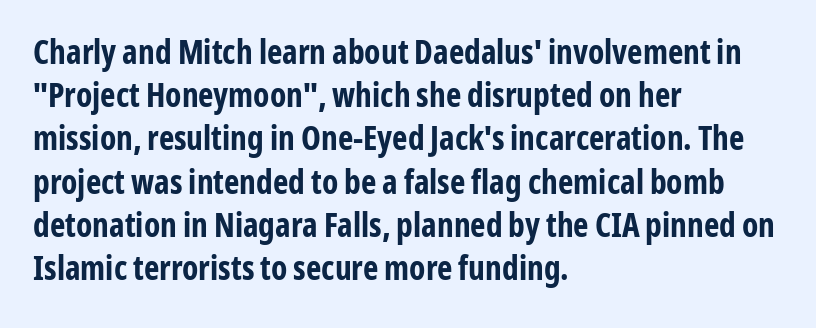
Regular leading. Examine the stroke ends and you'll find no serifs. Horizontal alignment here is leftward, the default for most running prose. How are the letters spaced? Ordinarily, with no added tracking. These lines are rendered in a variable-pitch font. Only glyphs here, with clear space below each row.
